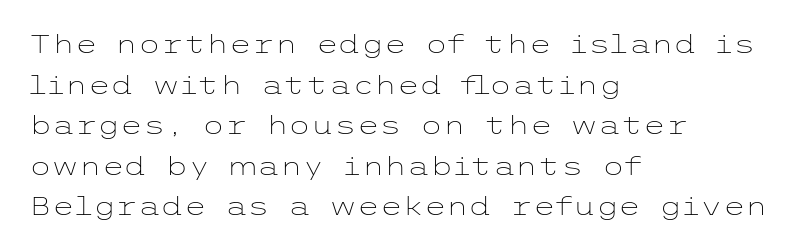
The zone under the glyphs is completely vacant. Letters have the restrained weight of plain body copy at most. Line beginnings align vertically; line endings do not. The gaps between neighbouring characters are ordinary and unremarkable.
